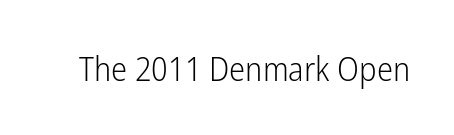
{"serif": "no", "italic": "no", "bold": "no", "weight": "light", "width": "condensed", "stroke_contrast": "low", "x_height": "medium", "monospaced": "no", "underline": "no", "letter_spacing": "normal", "letter_spacing_em": 0.0, "glyph_px": 34}
